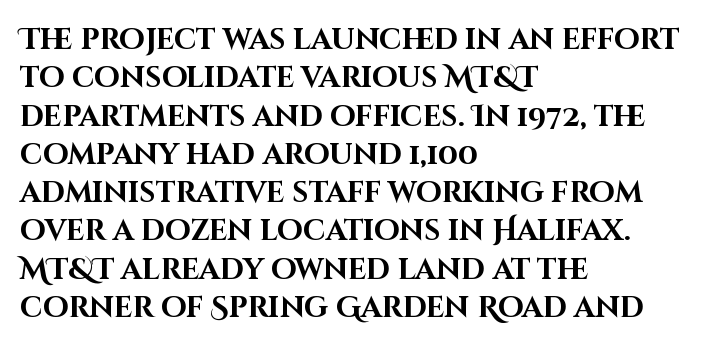
When letters stand straight like this, we call the style roman or upright. The passage shown is typeset with a sans-serif family. Emphasis by weight is at full strength: bold. Layout note: lines flush left. Each new line begins a customary step beneath the previous one.
